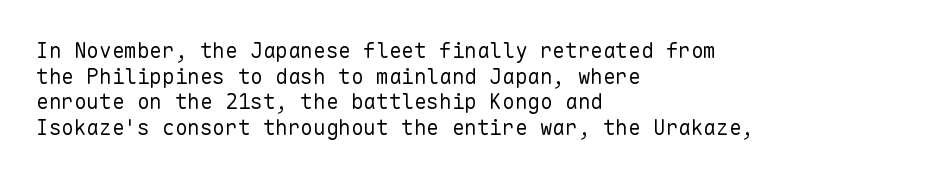
Does extra space separate the letters? No, they use regular spacing. The passage is arranged the way most books set body copy — flush left. The area under the type is left untouched. The face looks like a standard text weight, possibly lighter. Notice how the stems are strictly vertical — no italics here.
